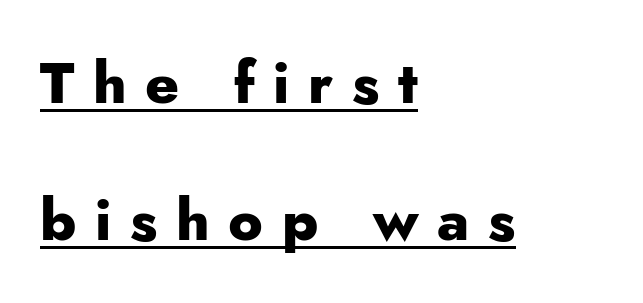
Q: Is the text bold? A: Yes.
Q: Is the text italic (slanted)? A: No, it is upright.
Q: Is the typeface a serif or a sans-serif typeface? A: Sans-serif.
Q: Is the text underlined? A: Yes.
Q: How is the paragraph aligned? A: Left-aligned.
Q: Is the spacing between letters normal or unusually wide? A: Unusually wide.
Q: Is the spacing between lines tight, normal or loose? A: Loose.
Q: Width (condensed, normal, or wide)? A: Normal.
Q: Stroke contrast? A: Low.
Q: x-height? A: Small.
Q: Monospaced? A: No.
